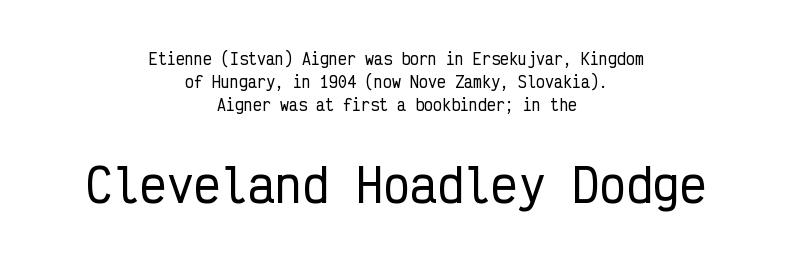
Q: Is the text italic (slanted)? A: No, it is upright.
Q: Is the typeface a serif or a sans-serif typeface? A: Sans-serif.
Q: Is the text underlined? A: No.
Q: How is the paragraph aligned? A: Centered.
Q: Is the spacing between letters normal or unusually wide? A: Normal.
Q: Is the spacing between lines tight, normal or loose? A: Normal.
Q: Which block of text is set in a larger size, the first (top) or the second (bottom)? A: The second (bottom) one.
Q: Width (condensed, normal, or wide)? A: Condensed.
Q: Stroke contrast? A: Low.
Q: x-height? A: Medium.
Q: Monospaced? A: Yes.
